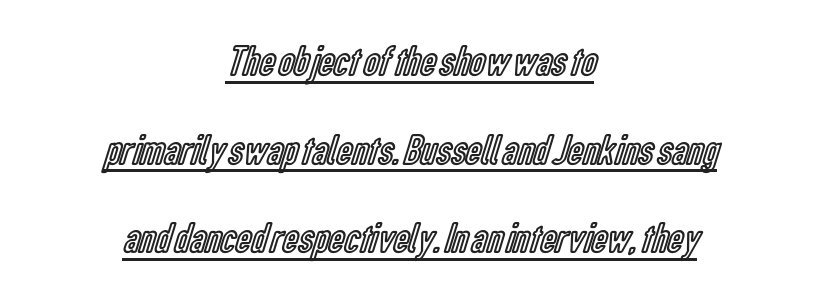
The image shows 43 px condensed type; set centered, loose line spacing (2.06x), normal letter spacing, underlined; a medium x-height.
